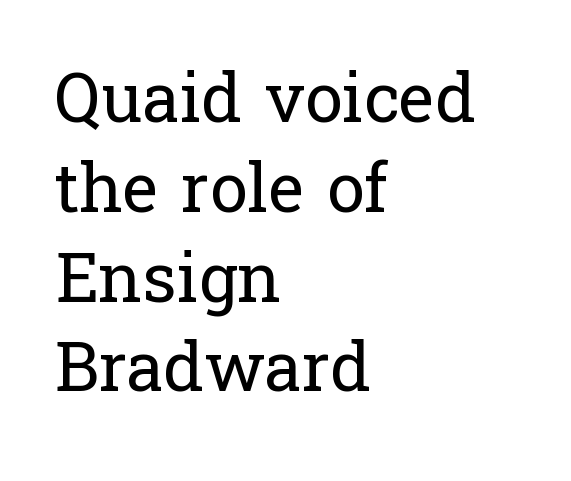
The image shows 68 px regular-weight serif type, upright; set left-aligned, normal line spacing (1.32x), normal letter spacing, not underlined; low stroke contrast and a medium x-height.
